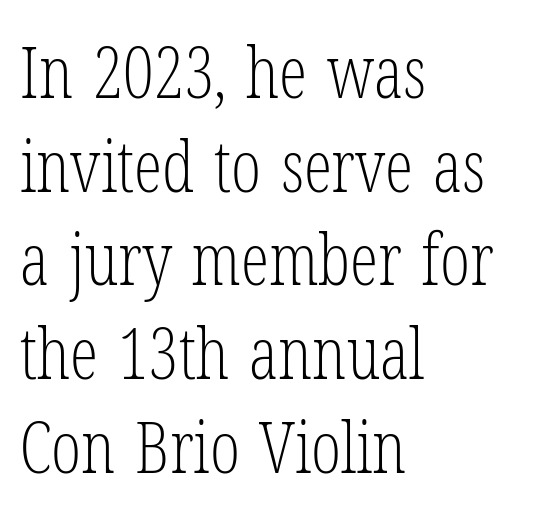
{"serif": "yes", "italic": "no", "bold": "no", "weight": "light", "width": "condensed", "stroke_contrast": "low", "x_height": "medium", "monospaced": "no", "underline": "no", "align": "left", "line_spacing": "normal", "line_spacing_ratio": 1.32, "letter_spacing": "normal", "letter_spacing_em": 0.0, "glyph_px": 71}
